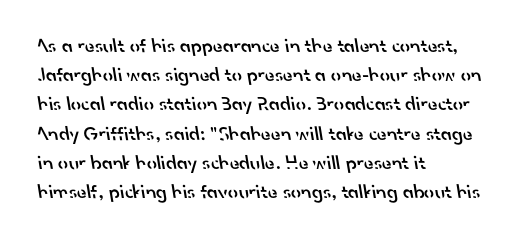
{"bold": "semi", "underline": "no", "align": "left", "line_spacing": "normal", "line_spacing_ratio": 1.46, "letter_spacing": "normal", "letter_spacing_em": 0.0, "glyph_px": 20}
